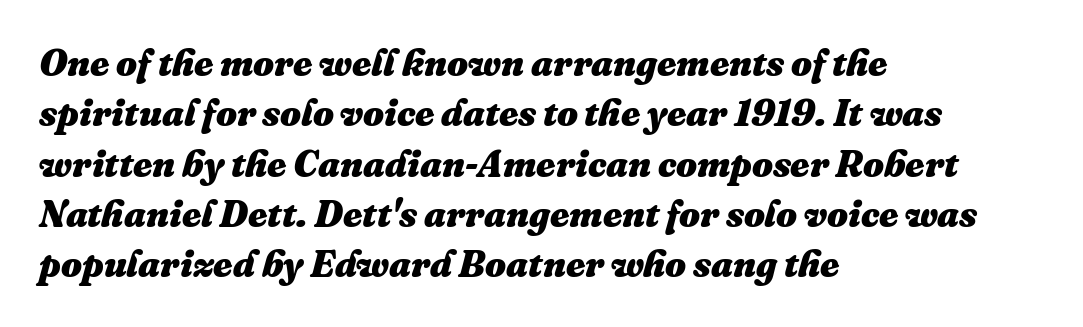
Q: Is the text bold? A: Yes.
Q: Is the text italic (slanted)? A: Yes, it leans right by about 16 degrees.
Q: Is the text underlined? A: No.
Q: How is the paragraph aligned? A: Left-aligned.
Q: Is the spacing between letters normal or unusually wide? A: Normal.
Q: Is the spacing between lines tight, normal or loose? A: Normal.
Q: Width (condensed, normal, or wide)? A: Normal.
Q: Stroke contrast? A: Medium.
Q: x-height? A: Medium.
Q: Monospaced? A: No.
